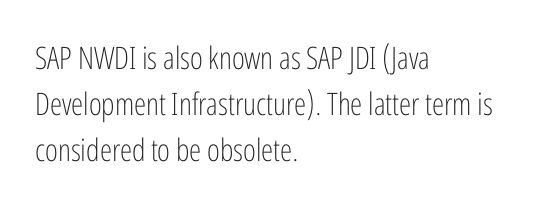
{"serif": "no", "italic": "no", "bold": "no", "weight": "light", "width": "condensed", "stroke_contrast": "low", "x_height": "medium", "monospaced": "no", "underline": "no", "align": "left", "line_spacing": "normal", "line_spacing_ratio": 1.49, "letter_spacing": "normal", "letter_spacing_em": 0.0, "glyph_px": 31}
